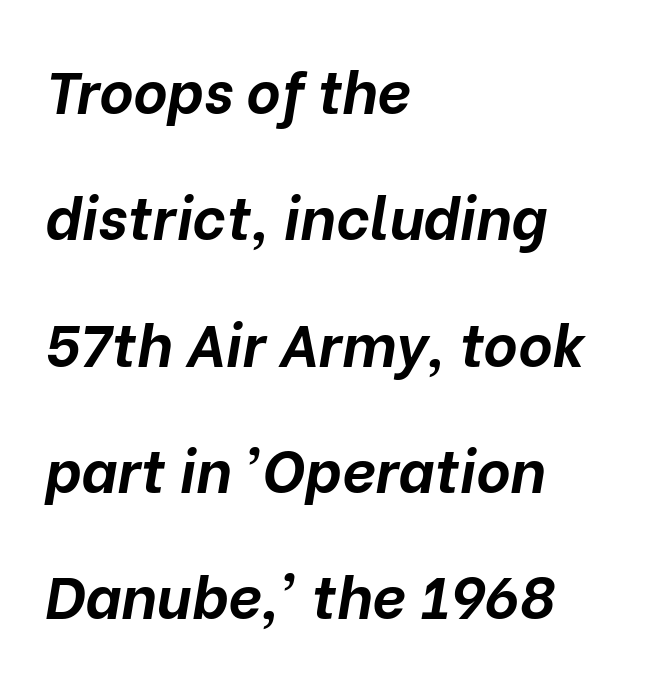
{"italic": "yes", "lean": "right", "slant_degrees": 10, "bold": "yes", "weight": "bold", "width": "normal", "stroke_contrast": "low", "x_height": "medium", "monospaced": "no", "underline": "no", "align": "left", "line_spacing": "loose", "line_spacing_ratio": 2.14, "letter_spacing": "normal", "letter_spacing_em": 0.0, "glyph_px": 59}
